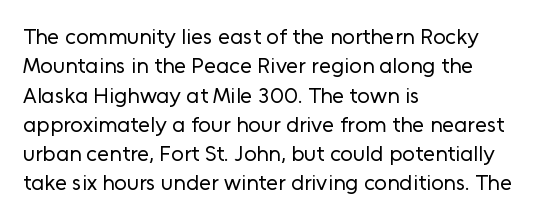
Caption: face not bold, strokes unweighted. Whoever set this chose a conventional vertical rhythm. This sample uses plain, unmodified letter spacing. The lettering stays uniformly vertical, giving the passage a roman look. Rule under the text: the space is simply empty.
